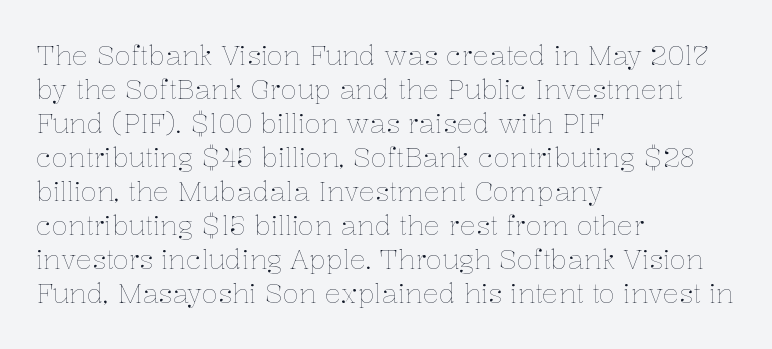
Q: Is the text bold? A: No.
Q: Is the text italic (slanted)? A: No, it is upright.
Q: Is the text underlined? A: No.
Q: How is the paragraph aligned? A: Left-aligned.
Q: Is the spacing between letters normal or unusually wide? A: Normal.
Q: Is the spacing between lines tight, normal or loose? A: Normal.
